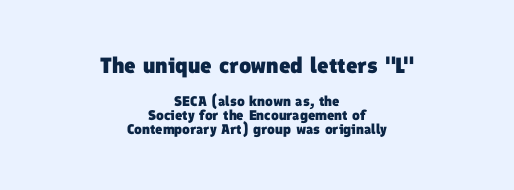
{"bold": "yes", "underline": "no", "align": "center", "line_spacing": "tight", "line_spacing_ratio": 1.0, "letter_spacing": "normal", "letter_spacing_em": 0.0, "larger_block": "first", "size_ratio": 1.57, "glyph_px": 22}
